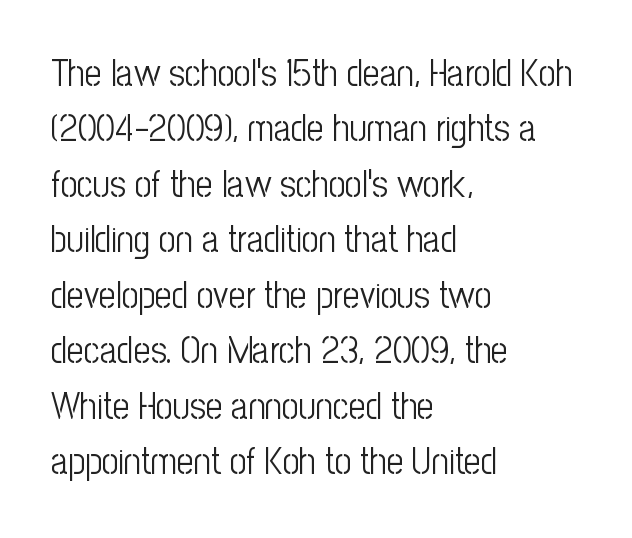
{"serif": "no", "italic": "no", "bold": "no", "weight": "light", "width": "condensed", "stroke_contrast": "low", "x_height": "medium", "monospaced": "no", "underline": "no", "align": "left", "line_spacing": "normal", "line_spacing_ratio": 1.5, "letter_spacing": "normal", "letter_spacing_em": 0.0, "glyph_px": 37}
